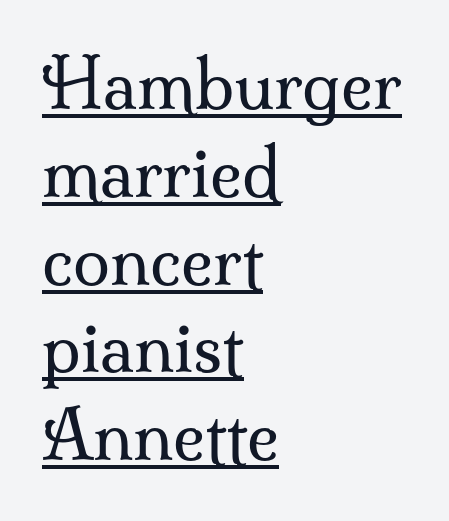
Think of a printed novel: that variable character pitch is what you see here. To sum up the face: it has serifs. This block has exactly the height ordinary leading produces. In terms of letterspacing, this is plain default setting.
